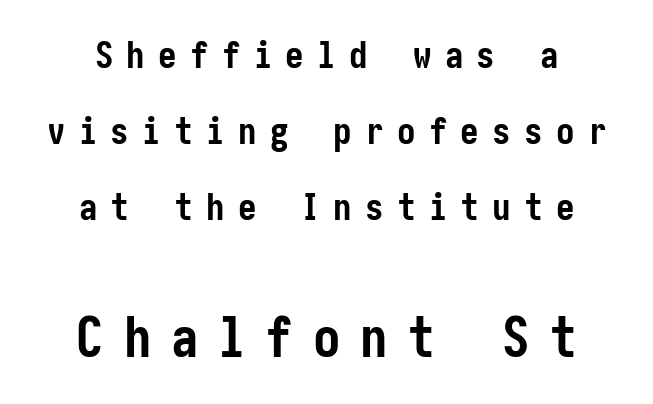
The baseline area is clear. The text block is weighted toward neither margin, spreading evenly from the middle. Which of the two is more prominent by size? The second, at the bottom. A roman cut, with each character standing at attention.
